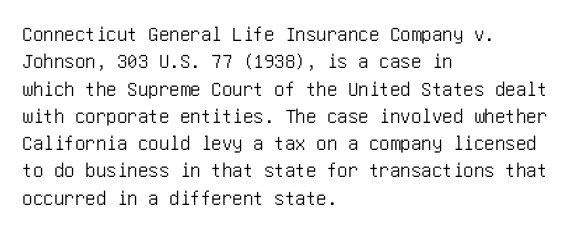
The image shows 21 px text type, upright; set left-aligned, normal line spacing (1.3x), normal letter spacing, not underlined.
